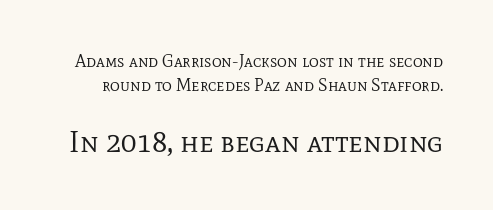
Q: Is the text bold? A: No.
Q: Is the text italic (slanted)? A: No, it is upright.
Q: Is the typeface a serif or a sans-serif typeface? A: Serif.
Q: Is the text underlined? A: No.
Q: Is the spacing between letters normal or unusually wide? A: Normal.
Q: Is the spacing between lines tight, normal or loose? A: Normal.
Q: Which block of text is set in a larger size, the first (top) or the second (bottom)? A: The second (bottom) one.
Q: Width (condensed, normal, or wide)? A: Normal.
Q: Stroke contrast? A: Low.
Q: x-height? A: Medium.
Q: Monospaced? A: No.
